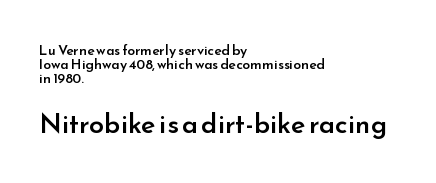
The passage shown is not underscored anywhere. The lettering stays uniformly vertical, giving the passage a roman look. Inter-character spacing is left at the font's built-in metrics. The strokes are fattened partway — semibold, not bold.
